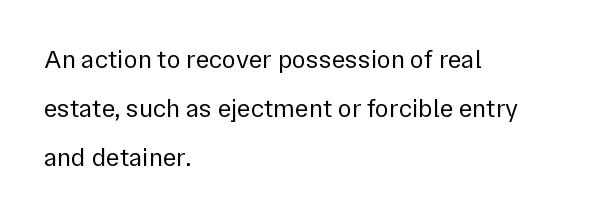
The image shows 26 px text type, upright; set left-aligned, line spacing 1.88x, normal letter spacing, not underlined.
